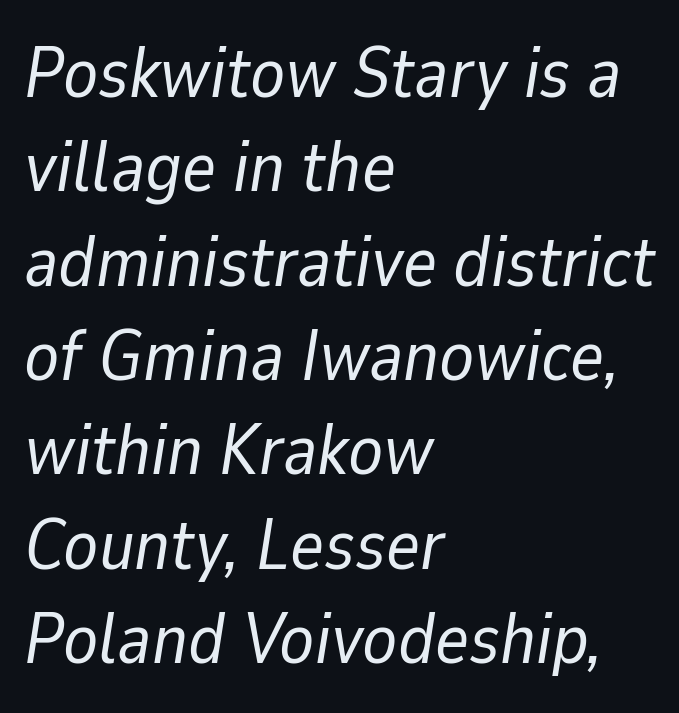
{"italic": "yes", "lean": "right", "slant_degrees": 9, "bold": "no", "weight": "regular", "width": "normal", "stroke_contrast": "low", "x_height": "medium", "monospaced": "no", "underline": "no", "align": "left", "line_spacing": "normal", "line_spacing_ratio": 1.31, "letter_spacing": "normal", "letter_spacing_em": 0.0, "glyph_px": 72}
